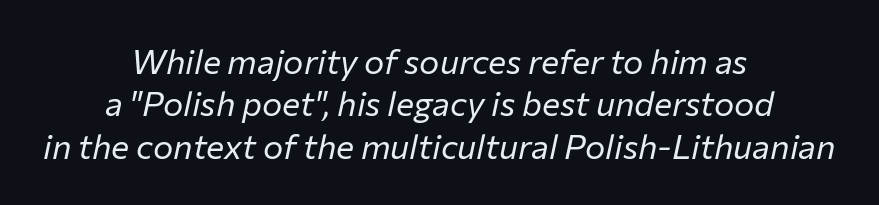
{"italic": "yes", "lean": "right", "slant_degrees": 12, "bold": "no", "weight": "regular", "width": "normal", "stroke_contrast": "low", "x_height": "medium", "monospaced": "no", "underline": "no", "align": "center", "line_spacing": "normal", "line_spacing_ratio": 1.25, "letter_spacing": "normal", "letter_spacing_em": 0.0, "glyph_px": 34}
